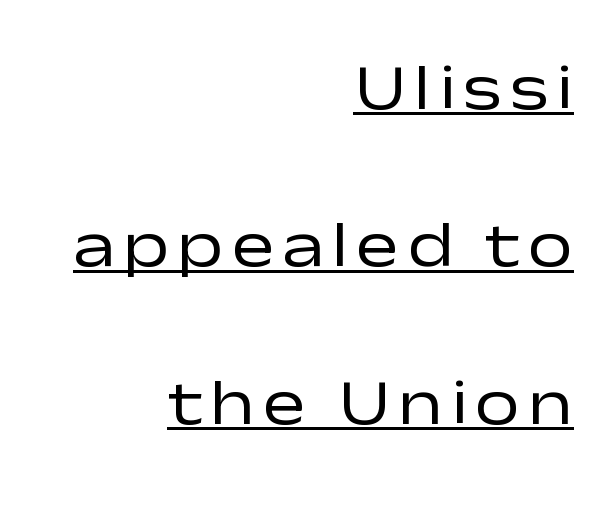
Q: Is the text bold? A: No.
Q: Is the text italic (slanted)? A: No, it is upright.
Q: Is the typeface a serif or a sans-serif typeface? A: Sans-serif.
Q: Is the text underlined? A: Yes.
Q: How is the paragraph aligned? A: Right-aligned.
Q: Is the spacing between lines tight, normal or loose? A: Loose.
Q: Width (condensed, normal, or wide)? A: Wide.
Q: Stroke contrast? A: Low.
Q: x-height? A: Medium.
Q: Monospaced? A: No.
